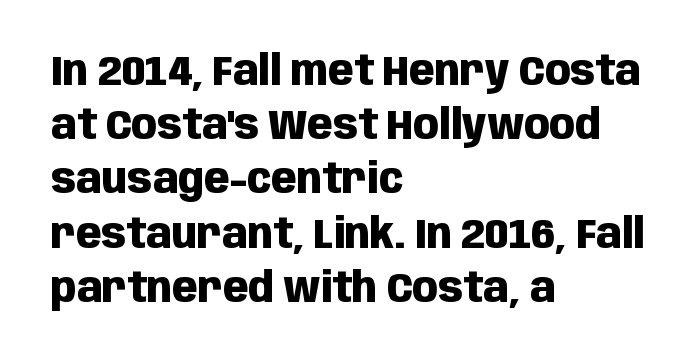
Q: Is the text bold? A: Yes.
Q: Is the text italic (slanted)? A: No, it is upright.
Q: Is the typeface a serif or a sans-serif typeface? A: Sans-serif.
Q: Is the text underlined? A: No.
Q: How is the paragraph aligned? A: Left-aligned.
Q: Is the spacing between letters normal or unusually wide? A: Normal.
Q: Is the spacing between lines tight, normal or loose? A: Normal.
Q: Width (condensed, normal, or wide)? A: Condensed.
Q: Stroke contrast? A: Low.
Q: x-height? A: Large.
Q: Monospaced? A: No.
